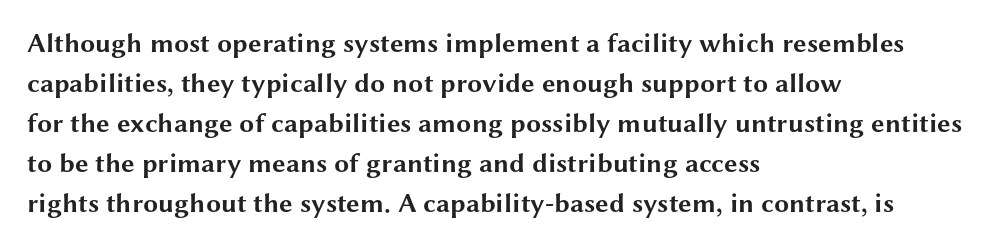
A student would call this left alignment; a typographer would say flush left, rag right. Lines of text with bare space underneath. Does the weight exceed regular? Yes, all the way to bold. Posture: vertical. The rows are spaced the way most documents space them. In terms of letterspacing, this is plain default setting.
